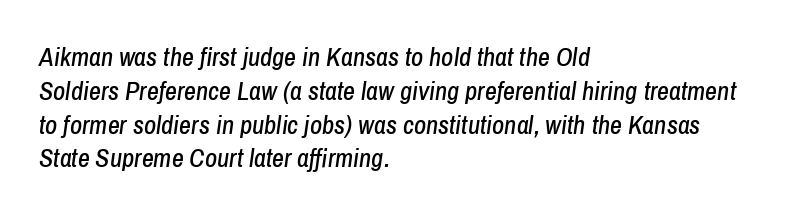
{"italic": "yes", "lean": "right", "slant_degrees": 8, "underline": "no", "align": "left", "line_spacing": "normal", "line_spacing_ratio": 1.3, "letter_spacing": "normal", "letter_spacing_em": 0.0, "glyph_px": 26}
